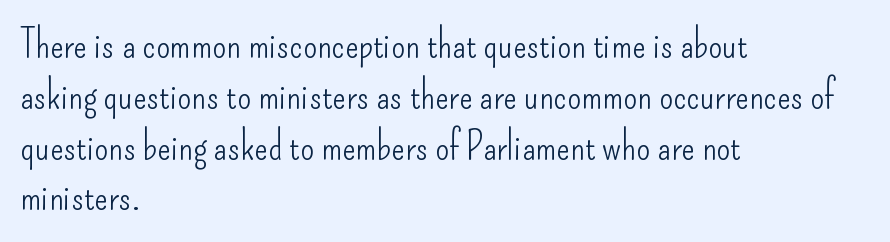
{"serif": "no", "italic": "no", "bold": "no", "weight": "light", "width": "condensed", "stroke_contrast": "low", "x_height": "small", "monospaced": "no", "underline": "no", "align": "left", "line_spacing": "normal", "line_spacing_ratio": 1.27, "letter_spacing": "normal", "letter_spacing_em": 0.0, "glyph_px": 40}
